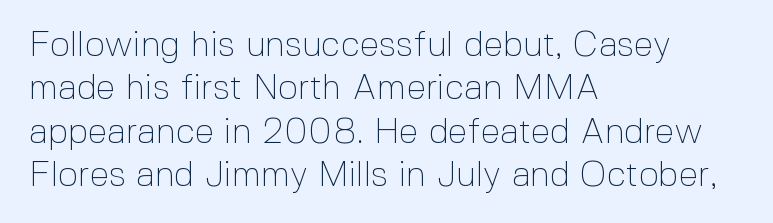
The image shows 35 px thin sans-serif type, upright; set left-aligned, line spacing 1.24x, normal letter spacing, not underlined; a medium x-height.
